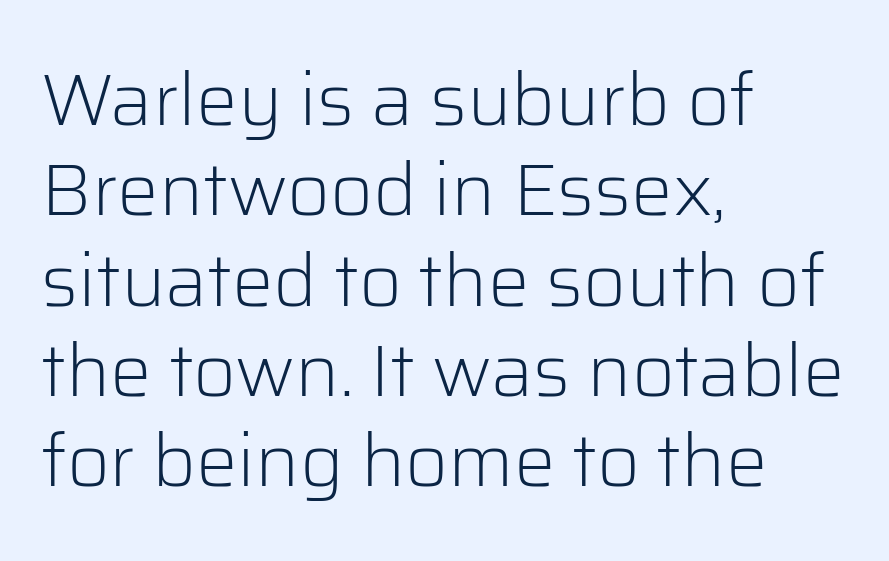
{"serif": "no", "italic": "no", "bold": "no", "weight": "light", "width": "normal", "stroke_contrast": "low", "x_height": "medium", "monospaced": "no", "underline": "no", "align": "left", "line_spacing_ratio": 1.22, "letter_spacing": "normal", "letter_spacing_em": 0.0, "glyph_px": 74}
